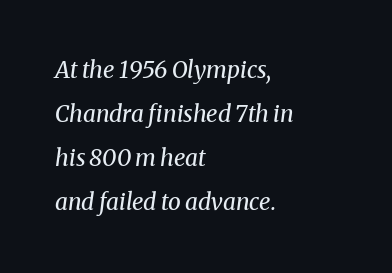
The image shows 23 px text type, italic (leaning right); set left-aligned, loose line spacing (1.92x), normal letter spacing, not underlined.
